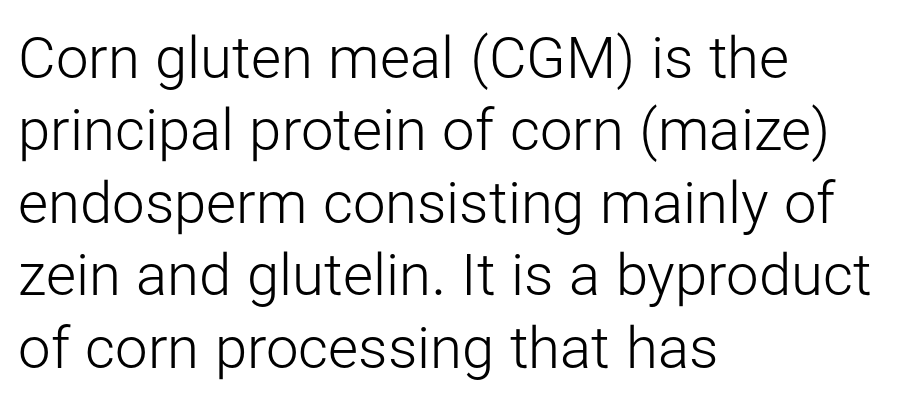
The image shows 58 px light sans-serif type, upright; set left-aligned, normal line spacing (1.25x), normal letter spacing, not underlined; low stroke contrast and a medium x-height.
